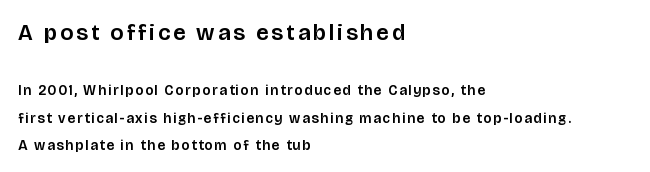
{"italic": "no", "underline": "no", "align": "left", "line_spacing": "loose", "line_spacing_ratio": 1.95, "larger_block": "first", "size_ratio": 1.64, "glyph_px": 23}
